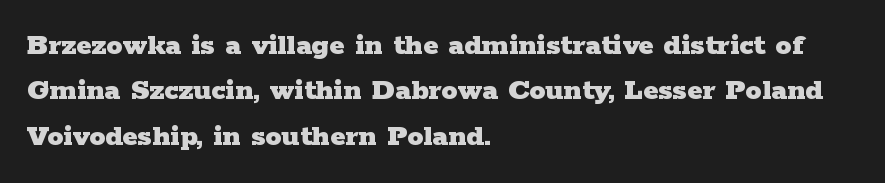
Q: Is the text bold? A: Yes.
Q: Is the text italic (slanted)? A: No, it is upright.
Q: Is the typeface a serif or a sans-serif typeface? A: Serif.
Q: Is the text underlined? A: No.
Q: How is the paragraph aligned? A: Left-aligned.
Q: Is the spacing between letters normal or unusually wide? A: Normal.
Q: Is the spacing between lines tight, normal or loose? A: Normal.
Q: Width (condensed, normal, or wide)? A: Wide.
Q: Stroke contrast? A: Low.
Q: x-height? A: Medium.
Q: Monospaced? A: No.
